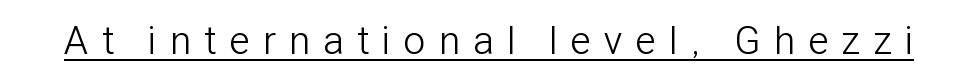
{"serif": "no", "italic": "no", "bold": "no", "weight": "light", "width": "condensed", "stroke_contrast": "low", "x_height": "medium", "monospaced": "no", "underline": "yes", "letter_spacing": "wide", "letter_spacing_em": 0.35, "glyph_px": 39}
